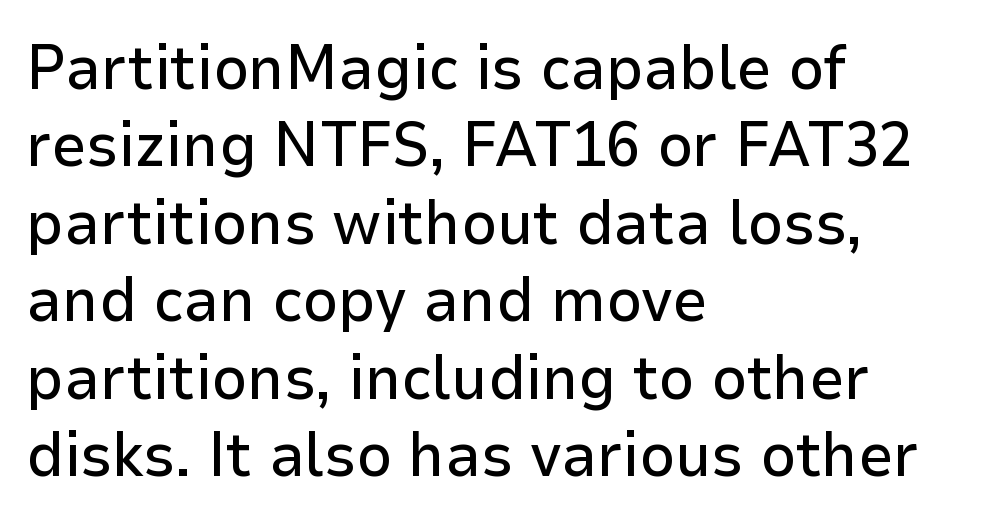
{"serif": "no", "italic": "no", "width": "normal", "stroke_contrast": "low", "x_height": "medium", "monospaced": "no", "underline": "no", "align": "left", "line_spacing": "normal", "line_spacing_ratio": 1.25, "letter_spacing": "normal", "letter_spacing_em": 0.0, "glyph_px": 62}
